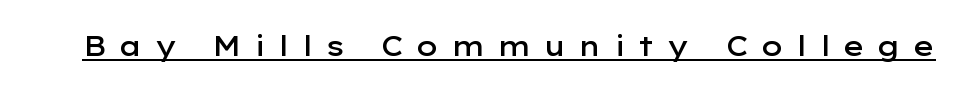
{"serif": "no", "italic": "no", "bold": "semi", "weight": "semibold", "width": "wide", "stroke_contrast": "low", "x_height": "medium", "monospaced": "no", "underline": "yes", "letter_spacing": "wide", "letter_spacing_em": 0.43, "glyph_px": 28}
